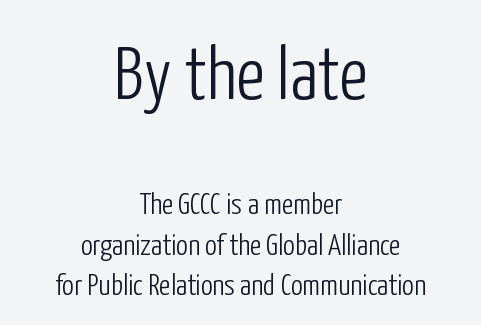
Q: Is the text bold? A: No.
Q: Is the text italic (slanted)? A: No, it is upright.
Q: Is the typeface a serif or a sans-serif typeface? A: Sans-serif.
Q: Is the text underlined? A: No.
Q: How is the paragraph aligned? A: Centered.
Q: Is the spacing between letters normal or unusually wide? A: Normal.
Q: Is the spacing between lines tight, normal or loose? A: Normal.
Q: Which block of text is set in a larger size, the first (top) or the second (bottom)? A: The first (top) one.
Q: Width (condensed, normal, or wide)? A: Condensed.
Q: Stroke contrast? A: Low.
Q: x-height? A: Medium.
Q: Monospaced? A: No.
